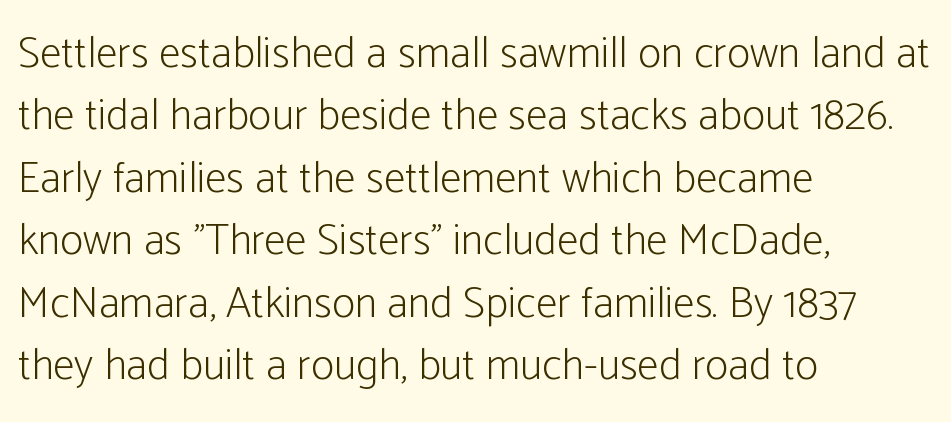
Only glyphs here, with clear space below each row. Observe the absence of serifs on each vertical stroke in this sample. Quick note: not italic, upright. The compositor pushed each line to the left boundary. The letterforms sit at book weight or below.
